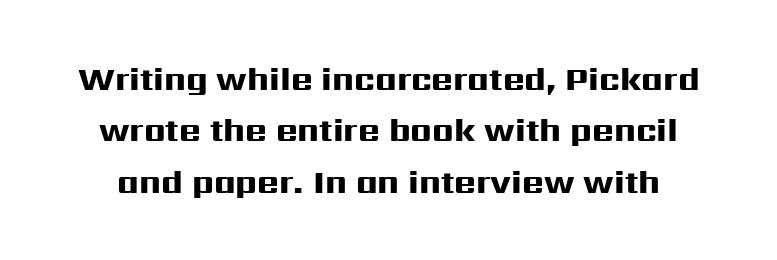
Its strokes are broad and dark, the hallmark of bold type. You can tell from the bare stems that sans-serif type was used. In terms of letterspacing, this is plain default setting. Horizontal bands of white between lines are of average thickness. Each letter keeps its own natural width here, so spacing adapts to shape.
